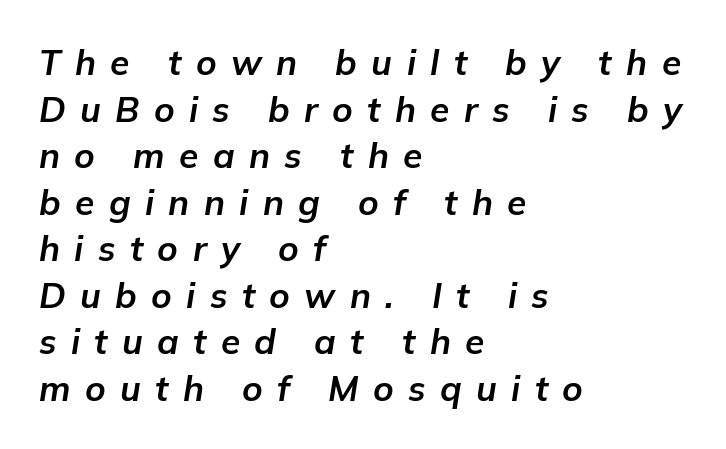
Is the block centered? No — it sits flush against the left margin. The strip under each line holds only bare page. These words are printed bold, with thick strokes throughout. The rendering uses natural spacing where letterforms have individual widths.
